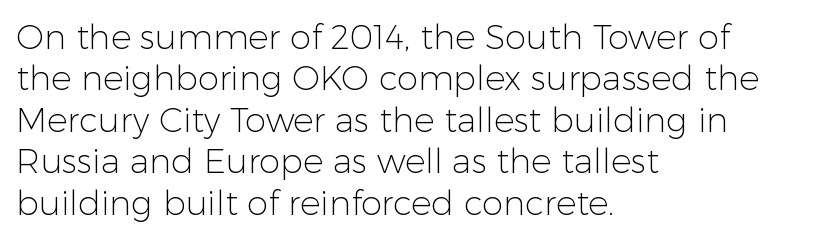
Q: Is the text bold? A: No.
Q: Is the text italic (slanted)? A: No, it is upright.
Q: Is the typeface a serif or a sans-serif typeface? A: Sans-serif.
Q: Is the text underlined? A: No.
Q: How is the paragraph aligned? A: Left-aligned.
Q: Is the spacing between letters normal or unusually wide? A: Normal.
Q: Width (condensed, normal, or wide)? A: Normal.
Q: Stroke contrast? A: Low.
Q: x-height? A: Medium.
Q: Monospaced? A: No.
